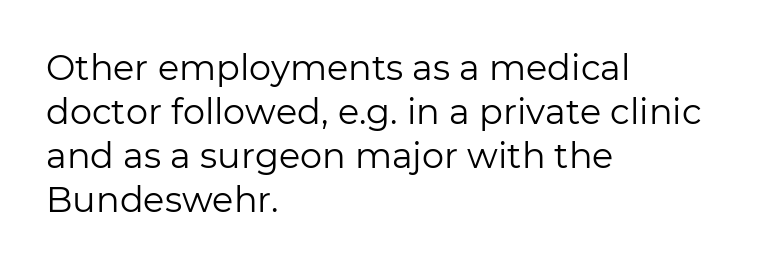
{"serif": "no", "italic": "no", "bold": "no", "weight": "regular", "width": "normal", "stroke_contrast": "low", "x_height": "medium", "monospaced": "no", "underline": "no", "align": "left", "line_spacing": "normal", "line_spacing_ratio": 1.26, "letter_spacing": "normal", "letter_spacing_em": 0.0, "glyph_px": 35}
